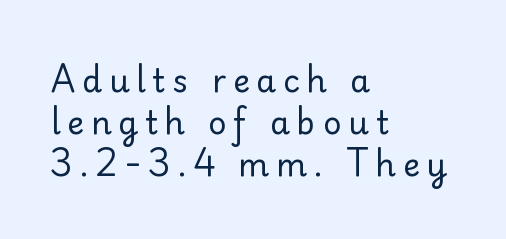
Examine the stroke ends and you'll find no serifs. The lines sit at an ordinary, default distance from one another. No chunkiness to these letters — they're not bold. It's the straight-up-and-down kind of type.
